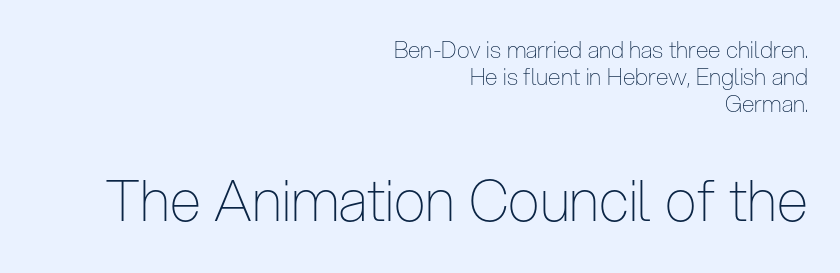
The image shows 57 px thin, condensed sans-serif type, upright; set right-aligned, line spacing 1.17x, normal letter spacing, not underlined; the second (bottom) block is 2.48x larger; low stroke contrast and a medium x-height.
